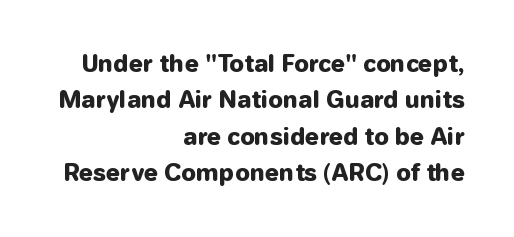
Q: Is the text bold? A: Yes.
Q: Is the text italic (slanted)? A: No, it is upright.
Q: Is the text underlined? A: No.
Q: How is the paragraph aligned? A: Right-aligned.
Q: Is the spacing between letters normal or unusually wide? A: Normal.
Q: Is the spacing between lines tight, normal or loose? A: Normal.
